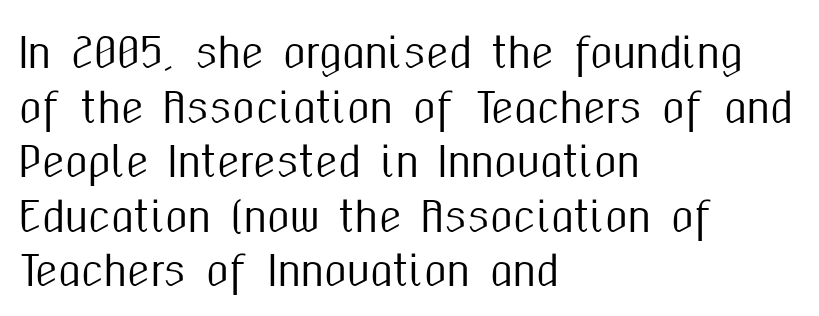
The image shows 41 px condensed sans-serif type, upright; set left-aligned, normal line spacing (1.33x), normal letter spacing, not underlined; medium stroke contrast and a medium x-height.
